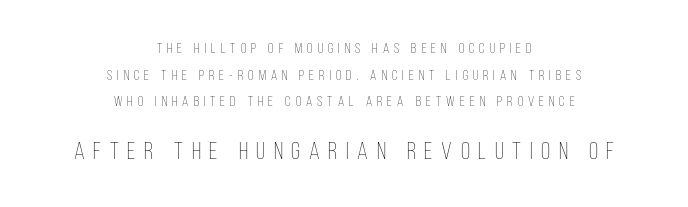
{"italic": "no", "bold": "no", "underline": "no", "align": "center", "line_spacing": "loose", "line_spacing_ratio": 1.9, "letter_spacing": "wide", "letter_spacing_em": 0.36, "larger_block": "second", "size_ratio": 1.71, "glyph_px": 24}
